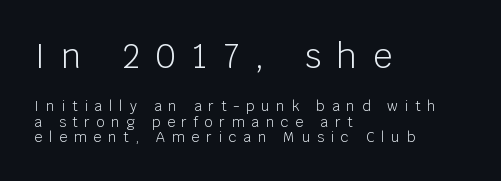
Q: Is the text bold? A: No.
Q: Is the text italic (slanted)? A: No, it is upright.
Q: Is the typeface a serif or a sans-serif typeface? A: Sans-serif.
Q: Is the text underlined? A: No.
Q: How is the paragraph aligned? A: Left-aligned.
Q: Is the spacing between letters normal or unusually wide? A: Unusually wide.
Q: Is the spacing between lines tight, normal or loose? A: Tight.
Q: Which block of text is set in a larger size, the first (top) or the second (bottom)? A: The first (top) one.
Q: Width (condensed, normal, or wide)? A: Normal.
Q: Stroke contrast? A: Low.
Q: x-height? A: Large.
Q: Monospaced? A: No.
